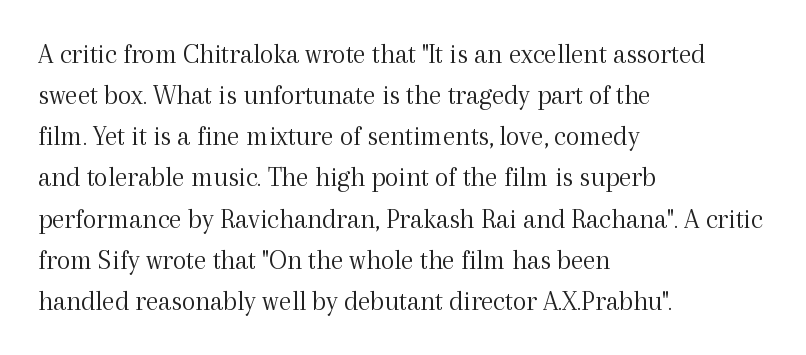
Q: Is the text bold? A: No.
Q: Is the text italic (slanted)? A: No, it is upright.
Q: Is the typeface a serif or a sans-serif typeface? A: Serif.
Q: Is the text underlined? A: No.
Q: How is the paragraph aligned? A: Left-aligned.
Q: Is the spacing between letters normal or unusually wide? A: Normal.
Q: Is the spacing between lines tight, normal or loose? A: Normal.
Q: Width (condensed, normal, or wide)? A: Normal.
Q: x-height? A: Medium.
Q: Monospaced? A: No.
